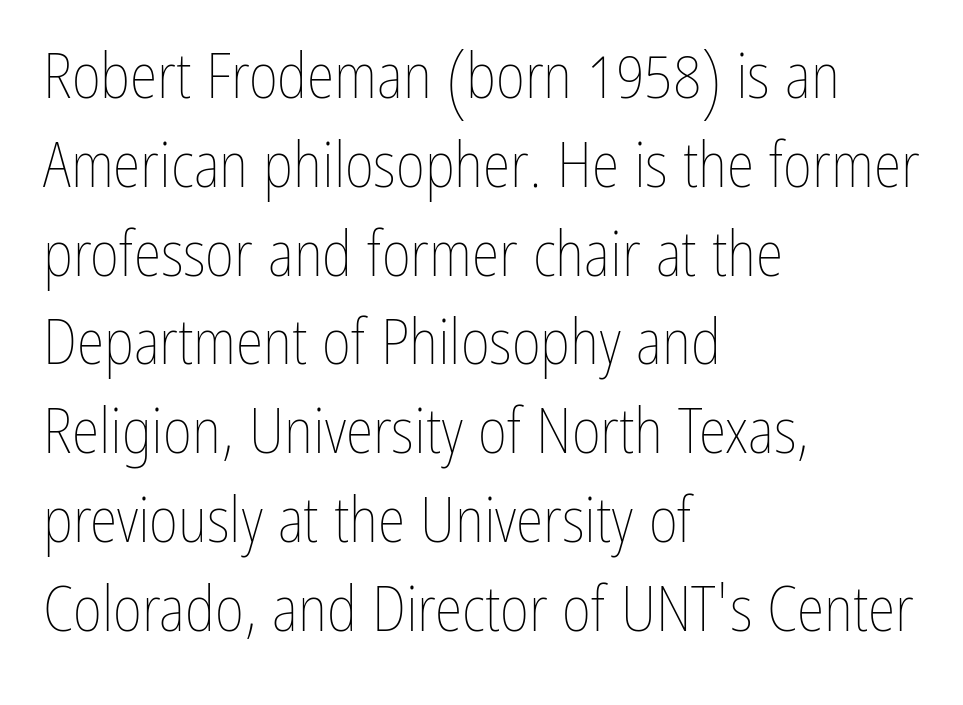
The image shows 63 px thin, condensed type, upright; set left-aligned, normal line spacing (1.41x), normal letter spacing, not underlined; low stroke contrast and a medium x-height.
